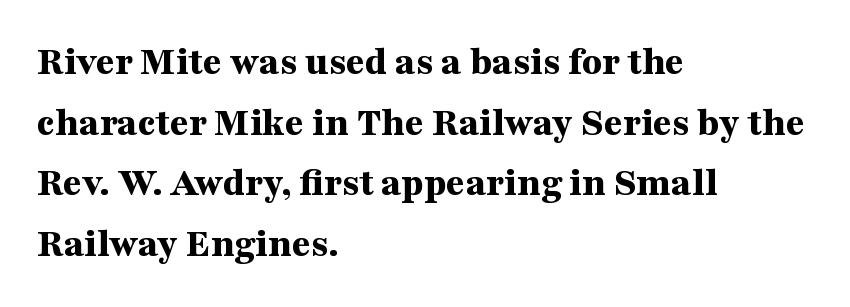
{"serif": "yes", "italic": "no", "bold": "yes", "weight": "bold", "width": "wide", "stroke_contrast": "medium", "x_height": "medium", "monospaced": "no", "underline": "no", "align": "left", "line_spacing": "normal", "line_spacing_ratio": 1.48, "letter_spacing": "normal", "letter_spacing_em": 0.0, "glyph_px": 41}
